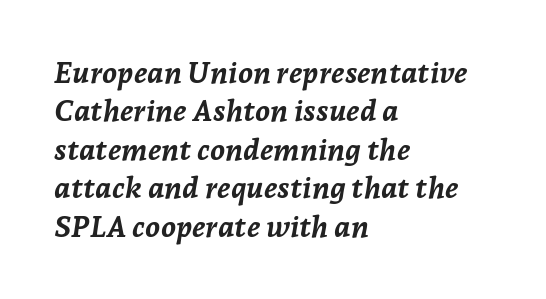
{"italic": "yes", "lean": "right", "slant_degrees": 7, "bold": "yes", "weight": "semibold", "width": "normal", "stroke_contrast": "low", "x_height": "medium", "monospaced": "no", "underline": "no", "align": "left", "line_spacing": "normal", "line_spacing_ratio": 1.28, "letter_spacing": "normal", "letter_spacing_em": 0.0, "glyph_px": 30}
